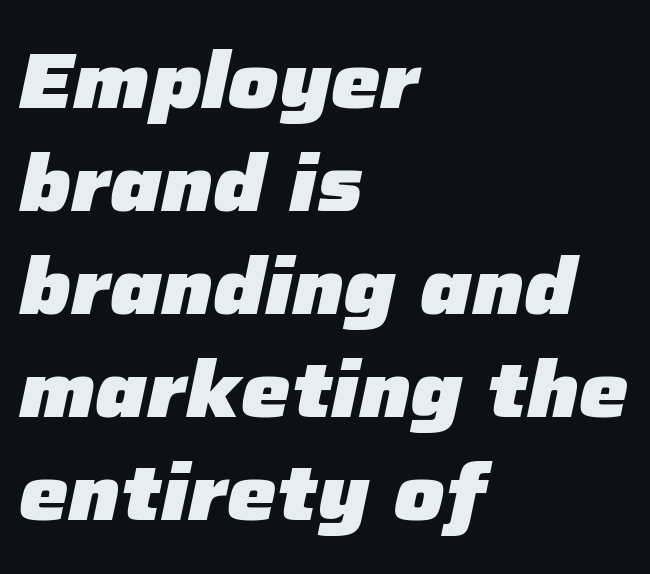
The image shows 78 px heavy type, italic (leaning right); set left-aligned, normal line spacing (1.32x), normal letter spacing, not underlined; low stroke contrast and a medium x-height.
